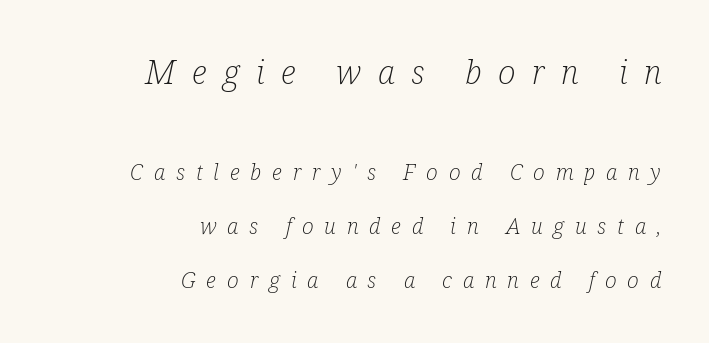
The image shows 33 px light, condensed serif type, italic (leaning right); set right-aligned, loose line spacing (2.46x), unusually wide letter spacing (+0.49 em), not underlined; the first (top) block is 1.5x larger; low stroke contrast and a medium x-height.
